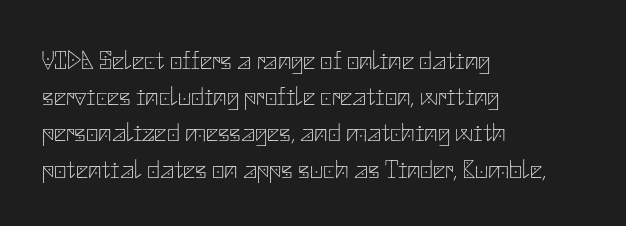
The strokes carry an ordinary text weight at most. Teacher's note: observe the even left margin — that is flush-left alignment. The lines sit at an ordinary, default distance from one another. Does extra space separate the letters? No, they use regular spacing. Posture: vertical. The specimen omits any rule beneath the text block's lines.
